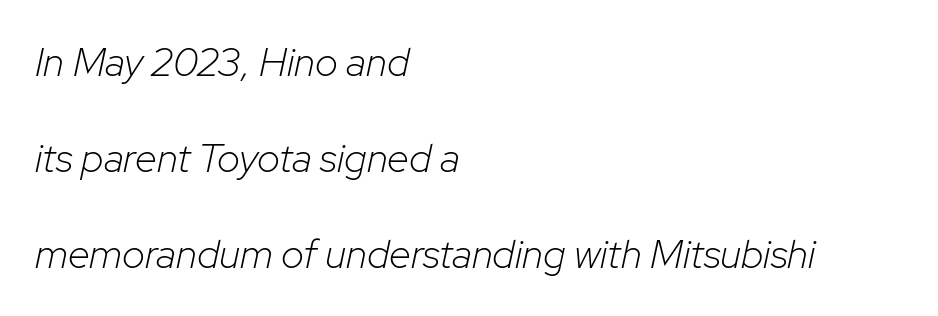
These lines are set flush left with a ragged right edge. Whoever set this chose breathing room over compactness in the vertical rhythm. The font is comparable to plain body text, perhaps lighter. The type is set solid horizontally, with unmodified tracking. Here the designer chose a conventional face with non-uniform glyph widths.
